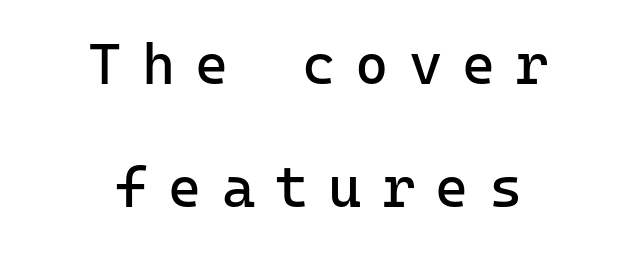
The image shows 57 px regular-weight sans-serif type, upright; set centered, loose line spacing (2.16x), unusually wide letter spacing (+0.35 em), not underlined; low stroke contrast and a medium x-height.
